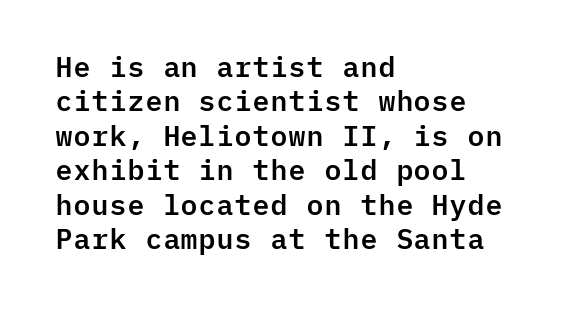
Look at the bottom of the vertical strokes: they stop flat, with no serifs. The space directly below the letters is spotless. The type is set solid horizontally, with unmodified tracking. Each letter, wide or thin by design, is forced into the same width here. Layout note: lines flush left.
